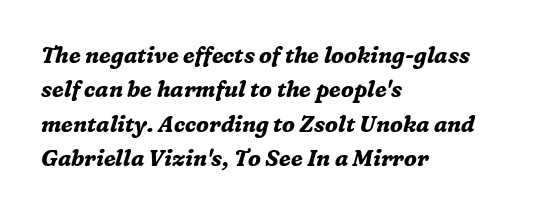
Q: Is the text bold? A: Yes.
Q: Is the text italic (slanted)? A: Yes, it leans right by about 16 degrees.
Q: Is the text underlined? A: No.
Q: How is the paragraph aligned? A: Left-aligned.
Q: Is the spacing between letters normal or unusually wide? A: Normal.
Q: Is the spacing between lines tight, normal or loose? A: Normal.
